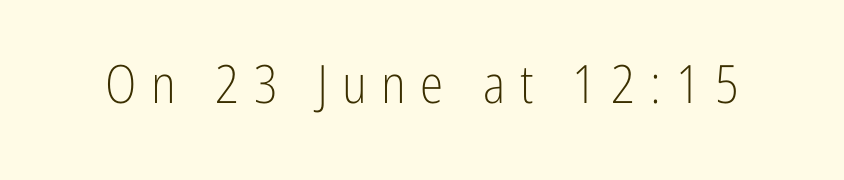
The image shows 53 px light, condensed sans-serif type, upright; set unusually wide letter spacing (+0.27 em), not underlined; low stroke contrast and a medium x-height.
